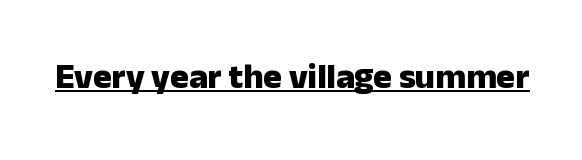
The image shows 35 px heavy sans-serif type, upright; set normal letter spacing, underlined; low stroke contrast and a medium x-height.
